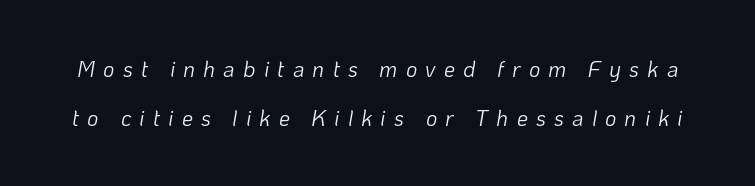
These lines were composed using italics. Quick note: underline off. The font sits on the lighter half of the weight spectrum, regular included. Students, observe: this is what heavily led, spacious text looks like.
